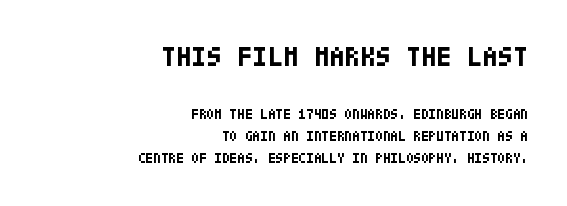
Tracking here is standard; glyphs follow each other at the usual distance. The typesetter chose a ragged-left arrangement here. Clear beneath every line of the passage. Note: no serifs on the glyphs. Does the lettering tilt? It doesn't — this is upright.
